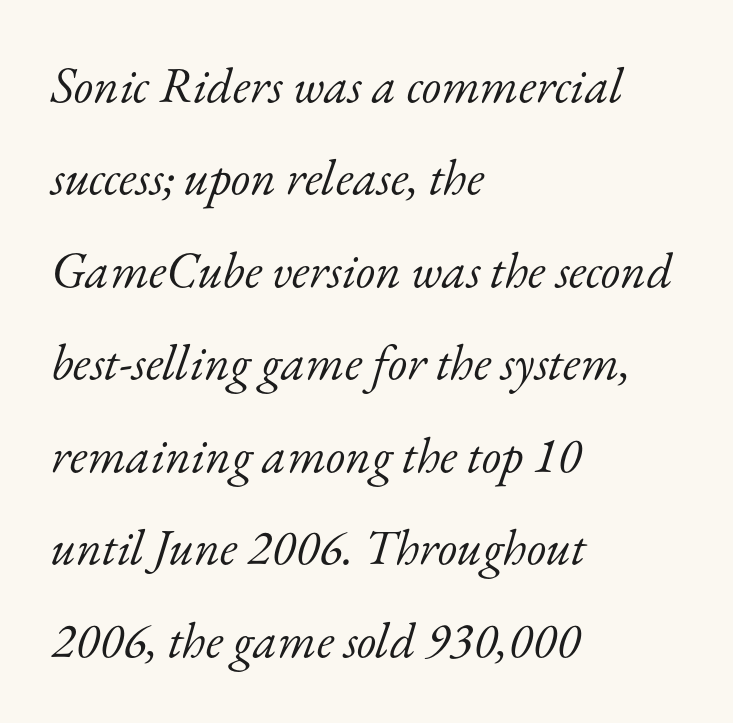
How are the letters spaced? Ordinarily, with no added tracking. Words float on clear page, feet unadorned. Regarding serifs, this sample has them. This rendering uses left alignment, leaving the right contour irregular. The axis of the letterforms is tilted away from vertical. The weight tops out at a normal text grade.
